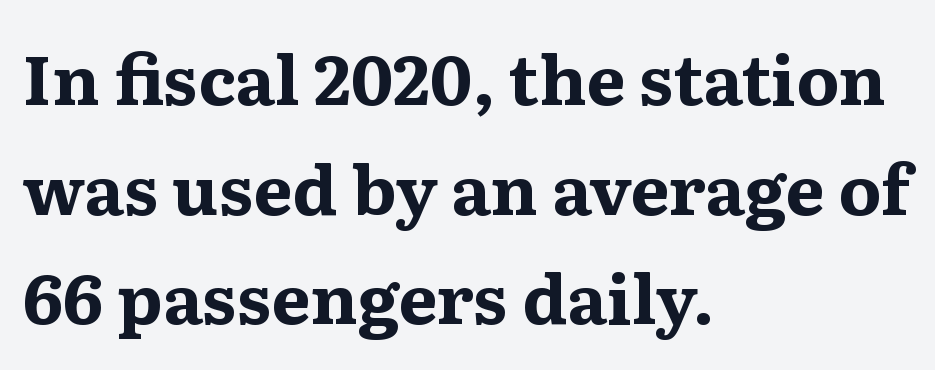
Q: Is the text bold? A: Yes.
Q: Is the text italic (slanted)? A: No, it is upright.
Q: Is the typeface a serif or a sans-serif typeface? A: Serif.
Q: Is the text underlined? A: No.
Q: How is the paragraph aligned? A: Left-aligned.
Q: Is the spacing between letters normal or unusually wide? A: Normal.
Q: Is the spacing between lines tight, normal or loose? A: Normal.
Q: Width (condensed, normal, or wide)? A: Wide.
Q: Stroke contrast? A: Medium.
Q: x-height? A: Medium.
Q: Monospaced? A: No.
